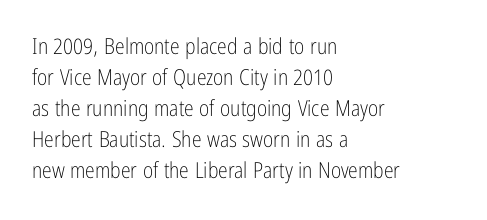
The image shows 22 px text type, upright; set left-aligned, normal line spacing (1.41x), normal letter spacing, not underlined.
